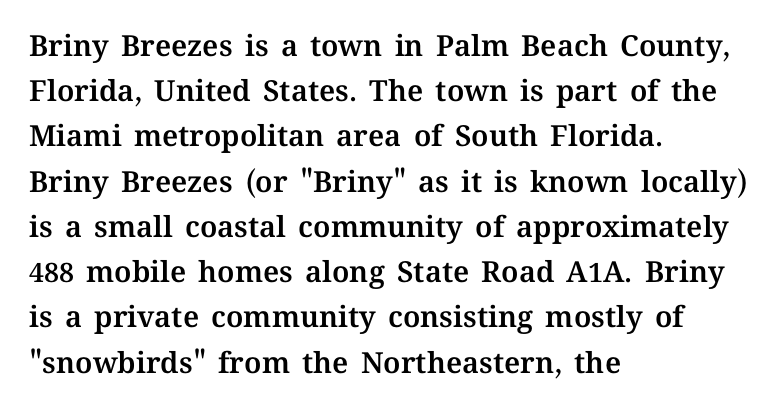
The image shows 29 px text type, upright; set left-aligned, normal line spacing (1.56x), normal letter spacing, not underlined; medium stroke contrast and a medium x-height.
